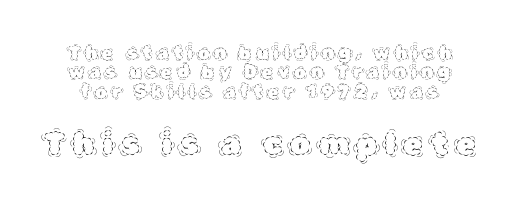
If you squint, the bottom block still reads clearly — it's the larger of the two. Italic? Not at all — the glyphs are vertical. Think of a printed novel: that variable character pitch is what you see here. The area under the type is left untouched. Substantial extra tracking has been applied to these lines.
